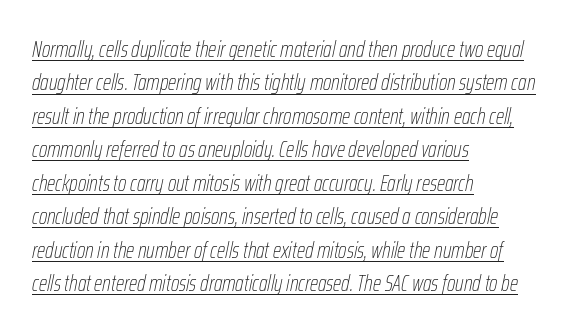
Q: Is the text bold? A: No.
Q: Is the text italic (slanted)? A: Yes, it leans right by about 12 degrees.
Q: Is the text underlined? A: Yes.
Q: How is the paragraph aligned? A: Left-aligned.
Q: Is the spacing between letters normal or unusually wide? A: Normal.
Q: Is the spacing between lines tight, normal or loose? A: Normal.
